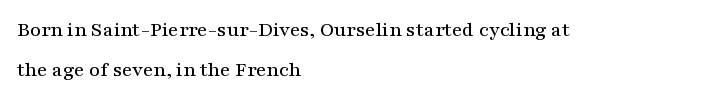
Q: Is the text italic (slanted)? A: No, it is upright.
Q: Is the text underlined? A: No.
Q: How is the paragraph aligned? A: Left-aligned.
Q: Is the spacing between letters normal or unusually wide? A: Normal.
